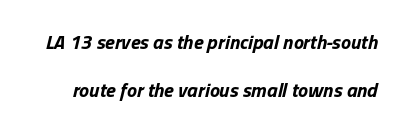
{"italic": "yes", "lean": "right", "slant_degrees": 13, "bold": "yes", "underline": "no", "line_spacing": "loose", "line_spacing_ratio": 2.4, "letter_spacing": "normal", "letter_spacing_em": 0.0, "glyph_px": 20}
